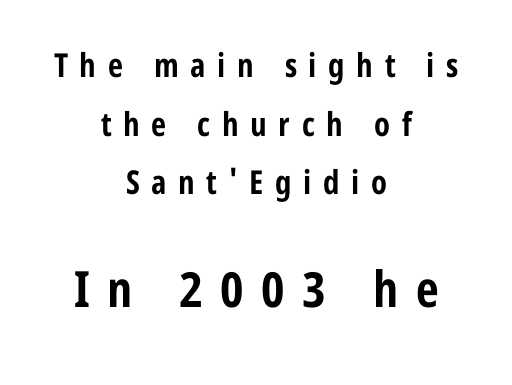
{"serif": "no", "italic": "no", "bold": "yes", "weight": "bold", "width": "condensed", "stroke_contrast": "low", "x_height": "medium", "monospaced": "no", "underline": "no", "align": "center", "line_spacing_ratio": 1.78, "letter_spacing": "wide", "letter_spacing_em": 0.35, "larger_block": "second", "size_ratio": 1.52, "glyph_px": 50}
